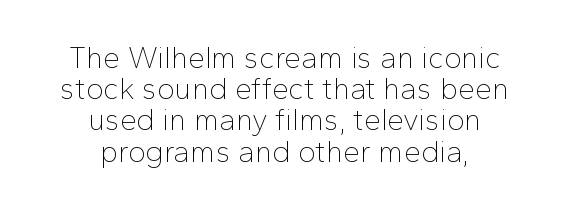
The image shows 30 px thin sans-serif type, upright; set centered, tight line spacing (1.04x), normal letter spacing, not underlined; low stroke contrast and a medium x-height.
